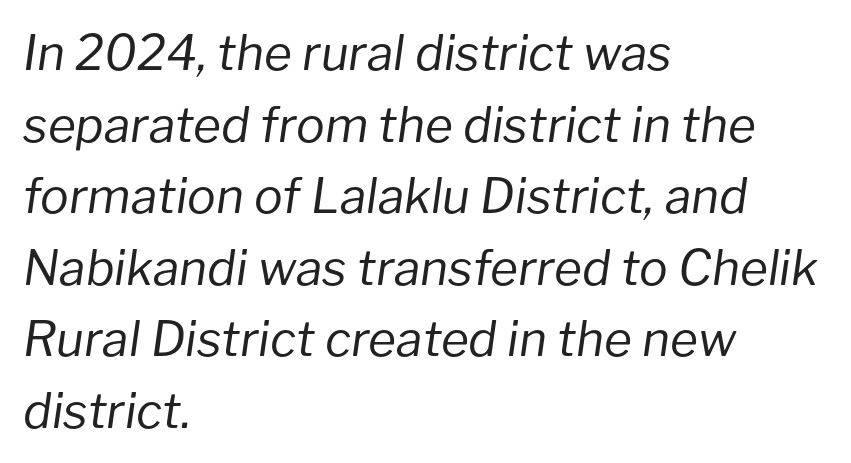
The image shows 48 px regular-weight type, italic (leaning right); set left-aligned, normal line spacing (1.49x), normal letter spacing, not underlined; low stroke contrast and a medium x-height.
